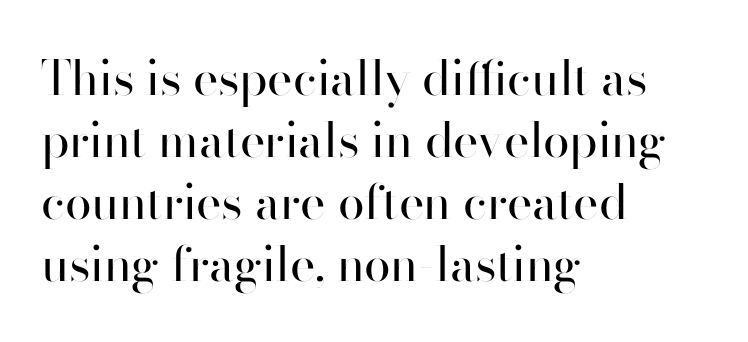
{"serif": "no", "italic": "no", "bold": "no", "weight": "regular", "width": "normal", "stroke_contrast": "high", "x_height": "small", "monospaced": "no", "underline": "no", "align": "left", "line_spacing": "normal", "line_spacing_ratio": 1.29, "letter_spacing": "normal", "letter_spacing_em": 0.0, "glyph_px": 48}
